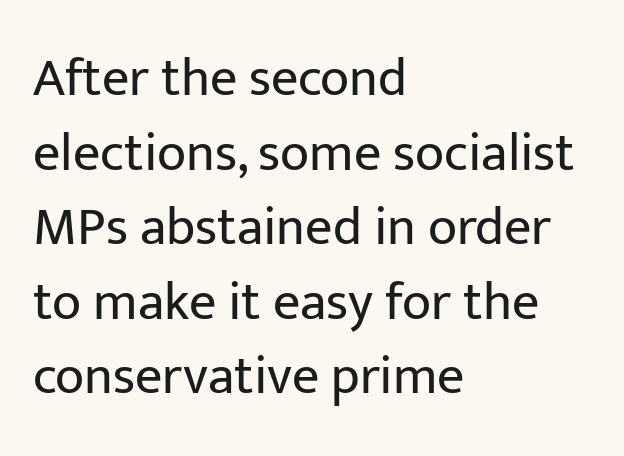
Caption: standard tracking, unaltered. No italicization has been applied; the sample stays upright. Casual observation: everything's shoved over to the left. Each stroke keeps to a modest, everyday thickness or less.
